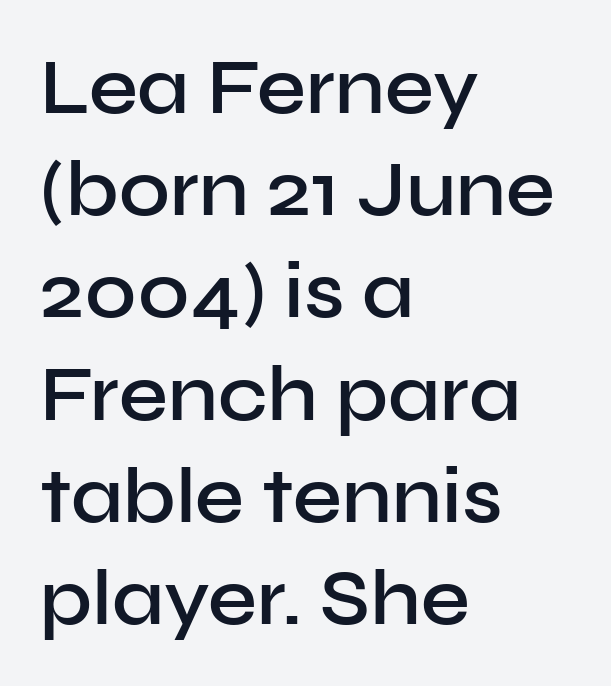
Q: Is the text bold? A: Semi-bold.
Q: Is the text italic (slanted)? A: No, it is upright.
Q: Is the typeface a serif or a sans-serif typeface? A: Sans-serif.
Q: Is the text underlined? A: No.
Q: How is the paragraph aligned? A: Left-aligned.
Q: Is the spacing between letters normal or unusually wide? A: Normal.
Q: Is the spacing between lines tight, normal or loose? A: Normal.
Q: Width (condensed, normal, or wide)? A: Normal.
Q: Stroke contrast? A: Low.
Q: x-height? A: Medium.
Q: Monospaced? A: No.
